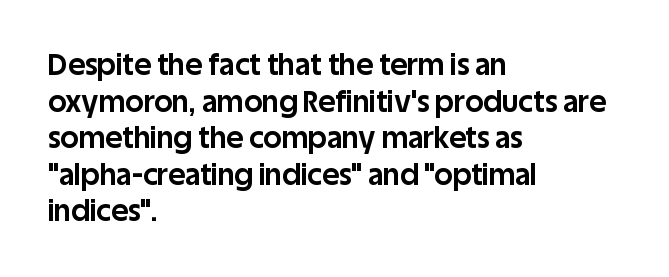
Q: Is the text bold? A: Yes.
Q: Is the text italic (slanted)? A: No, it is upright.
Q: Is the typeface a serif or a sans-serif typeface? A: Sans-serif.
Q: Is the text underlined? A: No.
Q: How is the paragraph aligned? A: Left-aligned.
Q: Is the spacing between letters normal or unusually wide? A: Normal.
Q: Is the spacing between lines tight, normal or loose? A: Normal.
Q: Width (condensed, normal, or wide)? A: Normal.
Q: Stroke contrast? A: Low.
Q: x-height? A: Large.
Q: Monospaced? A: No.
